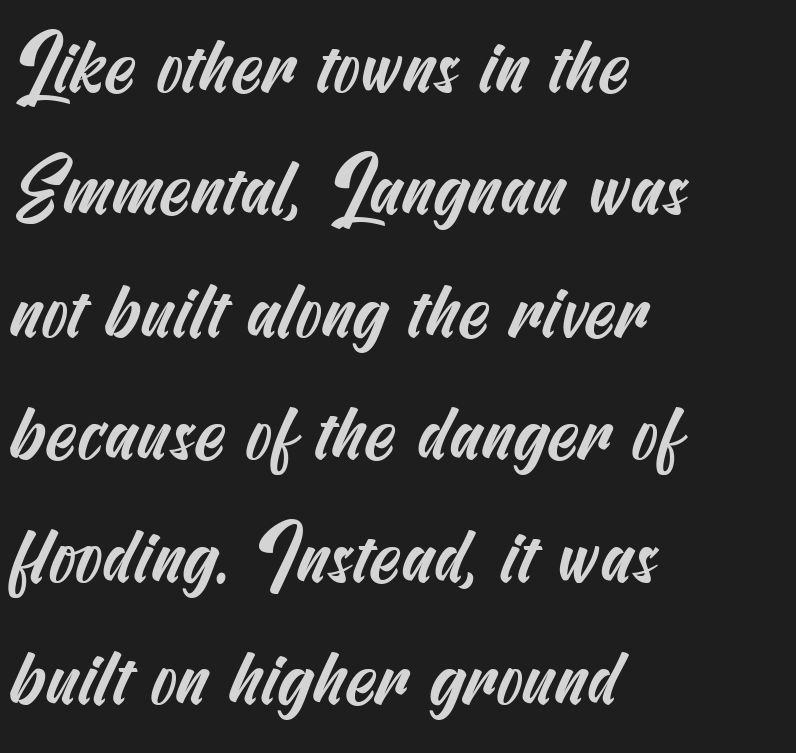
Q: Is the typeface a serif or a sans-serif typeface? A: Sans-serif.
Q: Is the text underlined? A: No.
Q: How is the paragraph aligned? A: Left-aligned.
Q: Is the spacing between letters normal or unusually wide? A: Normal.
Q: Is the spacing between lines tight, normal or loose? A: Normal.
Q: Width (condensed, normal, or wide)? A: Condensed.
Q: Stroke contrast? A: Medium.
Q: x-height? A: Small.
